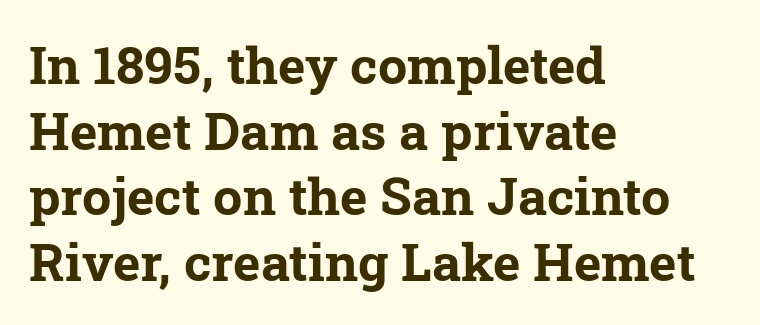
Q: Is the text bold? A: Yes.
Q: Is the typeface a serif or a sans-serif typeface? A: Serif.
Q: Is the text underlined? A: No.
Q: How is the paragraph aligned? A: Left-aligned.
Q: Is the spacing between letters normal or unusually wide? A: Normal.
Q: Is the spacing between lines tight, normal or loose? A: Normal.
Q: Width (condensed, normal, or wide)? A: Normal.
Q: Stroke contrast? A: Low.
Q: x-height? A: Medium.
Q: Monospaced? A: No.
